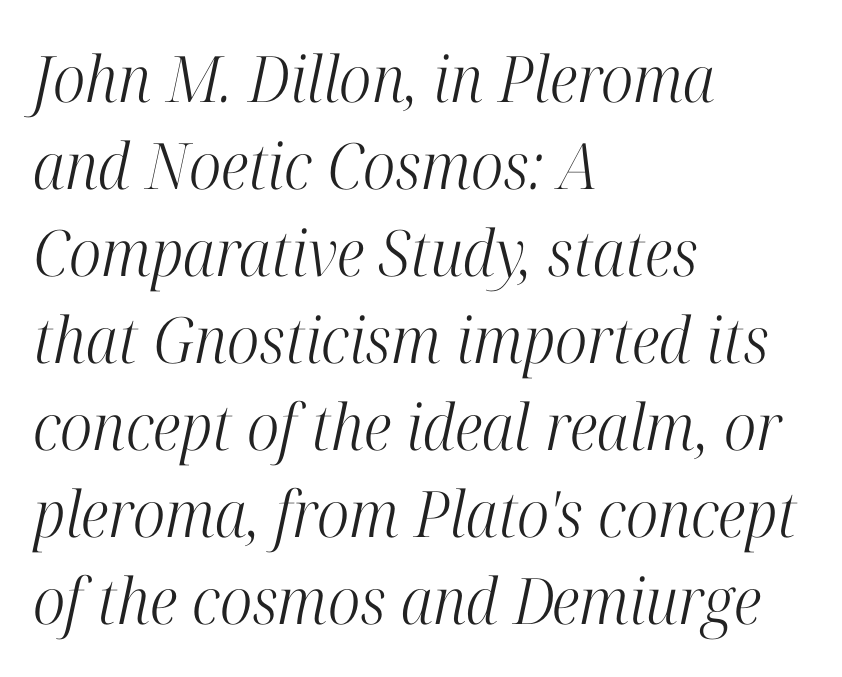
The passage shown has conventional tracking throughout. The paragraph has a hard left edge and a soft right edge. Check under the words: just untouched page. Each letter keeps its own natural width here, so spacing adapts to shape. Stems and bowls with no extra thickness — not bold. Compared with typical paragraphs, the rows here are spaced about the same.
